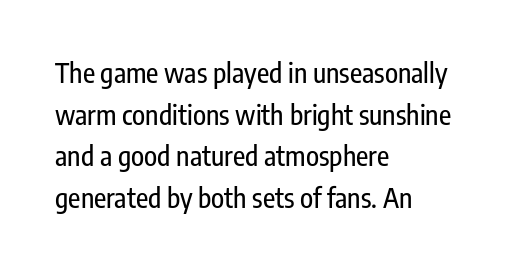
{"italic": "no", "underline": "no", "align": "left", "line_spacing": "normal", "line_spacing_ratio": 1.54, "letter_spacing": "normal", "letter_spacing_em": 0.0, "glyph_px": 27}
